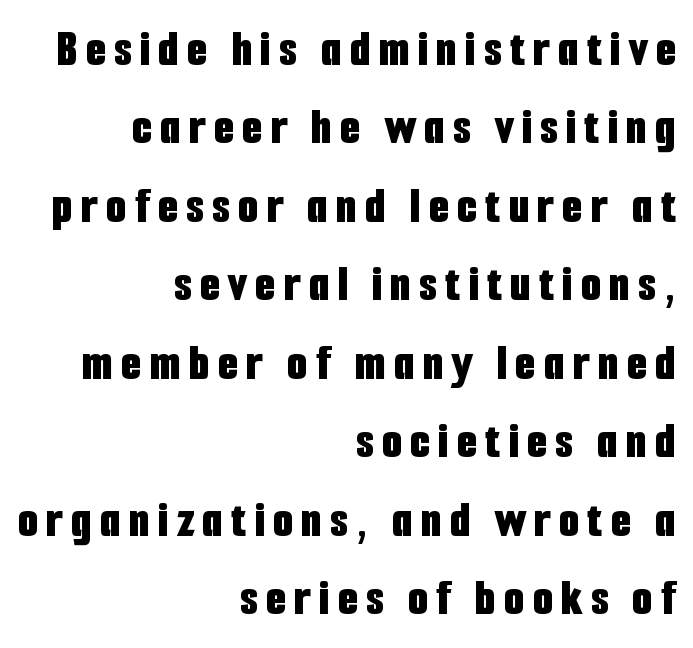
{"serif": "no", "italic": "no", "bold": "yes", "weight": "bold", "width": "condensed", "stroke_contrast": "low", "x_height": "medium", "monospaced": "no", "underline": "no", "align": "right", "line_spacing": "normal", "line_spacing_ratio": 1.48, "glyph_px": 53}
